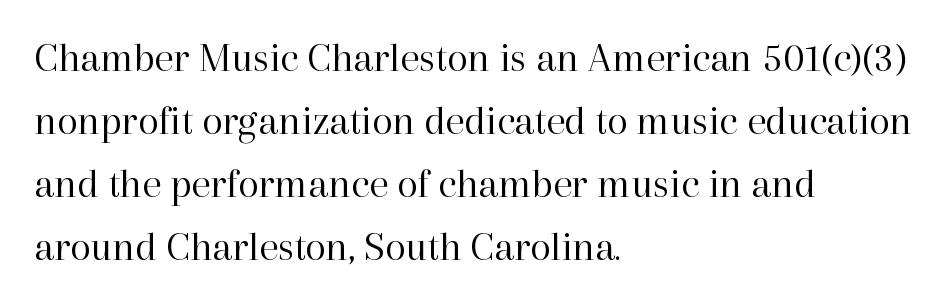
Serifs: yes, visible at the terminals of the letterforms. Line beginnings align vertically; line endings do not. Does the lettering tilt? It doesn't — this is upright. Compared with a typical body face, this is equally light or lighter still. These lines are rendered in a variable-pitch font.
